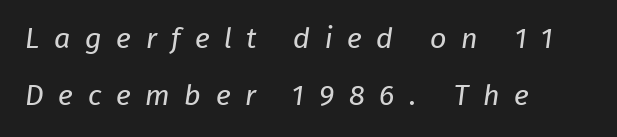
Q: Is the text bold? A: No.
Q: Is the typeface a serif or a sans-serif typeface? A: Sans-serif.
Q: Is the text underlined? A: No.
Q: How is the paragraph aligned? A: Left-aligned.
Q: Is the spacing between letters normal or unusually wide? A: Unusually wide.
Q: Is the spacing between lines tight, normal or loose? A: Loose.
Q: Width (condensed, normal, or wide)? A: Normal.
Q: Stroke contrast? A: Low.
Q: x-height? A: Medium.
Q: Monospaced? A: No.
